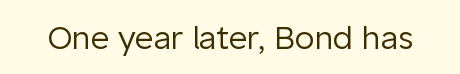
{"serif": "no", "italic": "no", "bold": "no", "weight": "regular", "width": "normal", "stroke_contrast": "low", "x_height": "medium", "monospaced": "no", "underline": "no", "letter_spacing": "normal", "letter_spacing_em": 0.0, "glyph_px": 32}
